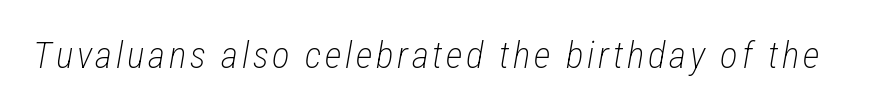
The image shows 37 px light, condensed type, italic (leaning right); set not underlined; low stroke contrast and a medium x-height.
